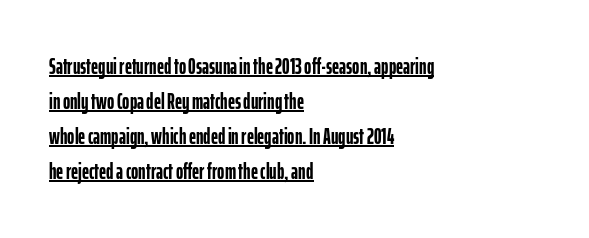
The space between consecutive lines is moderate. There is no visible air inserted between adjacent glyphs. A continuous stroke trails under the words, as in a hyperlink. In CSS terms this would be text-align: left.
